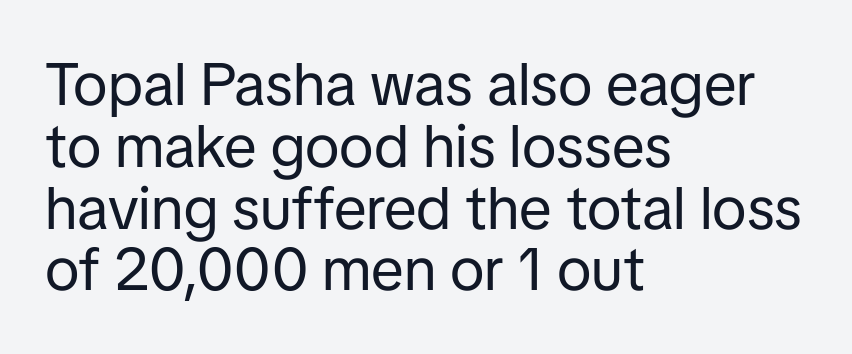
{"serif": "no", "italic": "no", "bold": "no", "weight": "regular", "width": "normal", "stroke_contrast": "low", "x_height": "medium", "monospaced": "no", "underline": "no", "align": "left", "line_spacing": "tight", "line_spacing_ratio": 1.03, "letter_spacing": "normal", "letter_spacing_em": 0.0, "glyph_px": 60}
